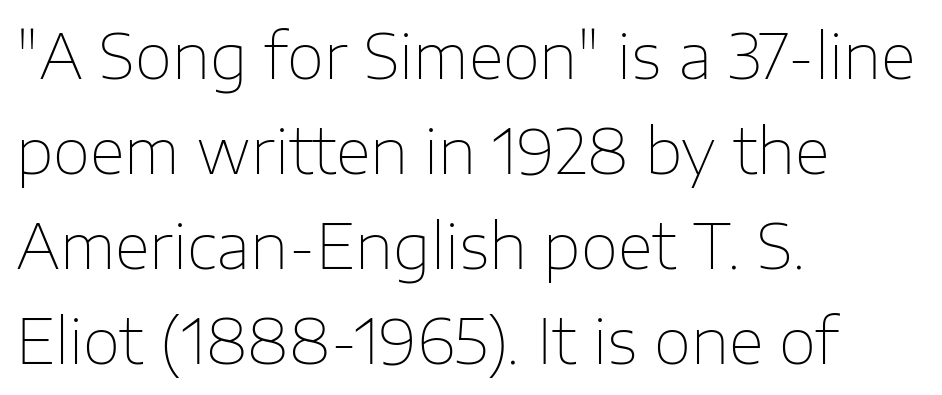
The image shows 61 px thin sans-serif type, upright; set left-aligned, normal line spacing (1.56x), normal letter spacing, not underlined; low stroke contrast and a medium x-height.
